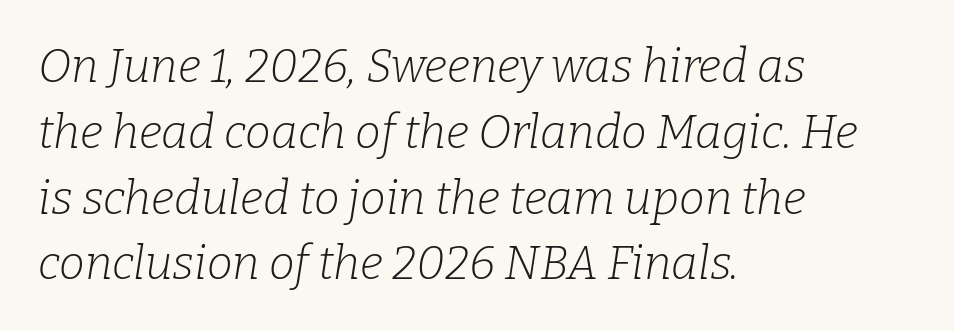
Q: Is the text bold? A: No.
Q: Is the text italic (slanted)? A: Yes, it leans right by about 9 degrees.
Q: Is the typeface a serif or a sans-serif typeface? A: Serif.
Q: Is the text underlined? A: No.
Q: How is the paragraph aligned? A: Left-aligned.
Q: Is the spacing between letters normal or unusually wide? A: Normal.
Q: Is the spacing between lines tight, normal or loose? A: Normal.
Q: Width (condensed, normal, or wide)? A: Normal.
Q: Stroke contrast? A: Low.
Q: x-height? A: Medium.
Q: Monospaced? A: No.
